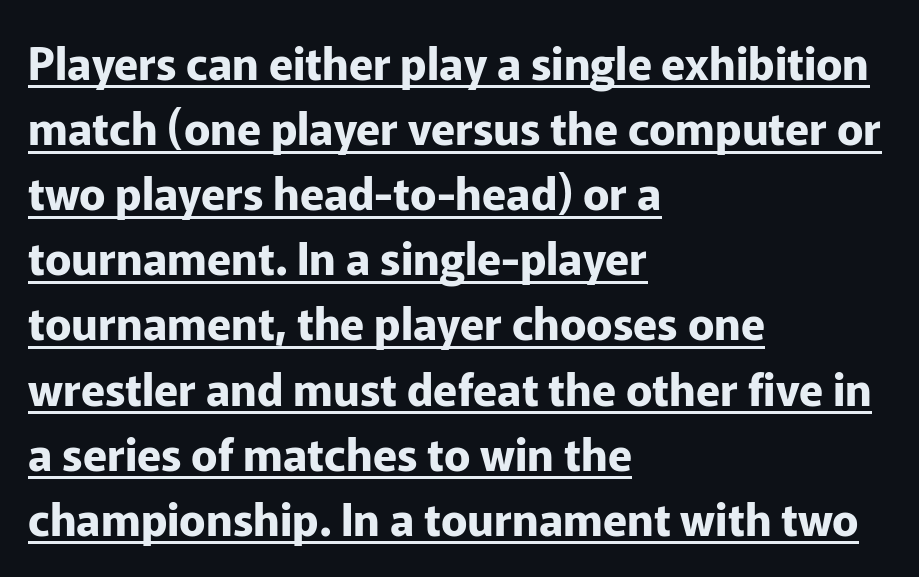
The image shows 44 px bold sans-serif type, upright; set left-aligned, normal line spacing (1.48x), normal letter spacing, underlined; low stroke contrast and a medium x-height.
